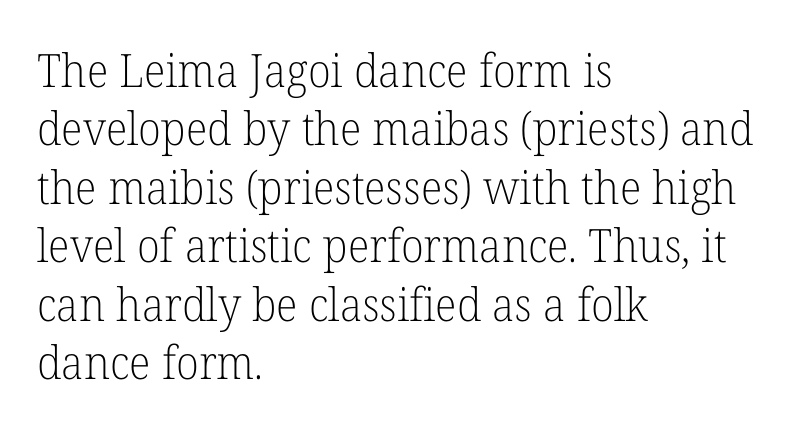
The image shows 46 px light serif type, upright; set left-aligned, normal line spacing (1.27x), normal letter spacing, not underlined; low stroke contrast and a medium x-height.
